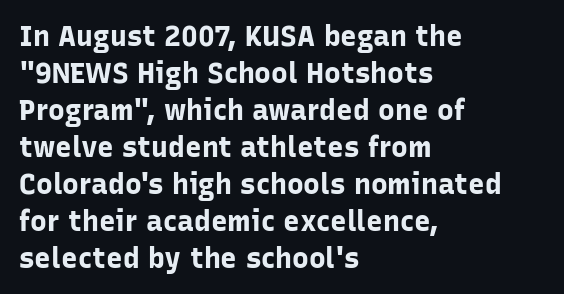
Q: Is the text bold? A: Yes.
Q: Is the text italic (slanted)? A: No, it is upright.
Q: Is the typeface a serif or a sans-serif typeface? A: Sans-serif.
Q: Is the text underlined? A: No.
Q: How is the paragraph aligned? A: Left-aligned.
Q: Is the spacing between letters normal or unusually wide? A: Normal.
Q: Is the spacing between lines tight, normal or loose? A: Normal.
Q: Width (condensed, normal, or wide)? A: Normal.
Q: Stroke contrast? A: Low.
Q: x-height? A: Medium.
Q: Monospaced? A: No.
